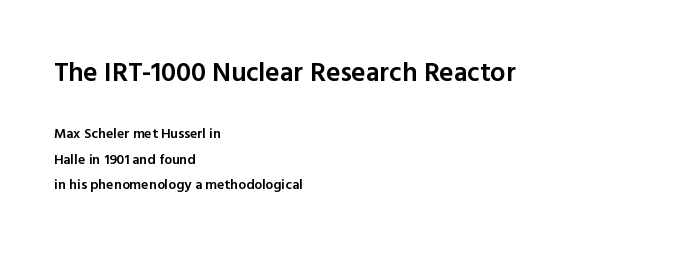
The image shows 27 px text type, upright; set left-aligned, line spacing 1.81x, normal letter spacing, not underlined; the first (top) block is 1.93x larger.
